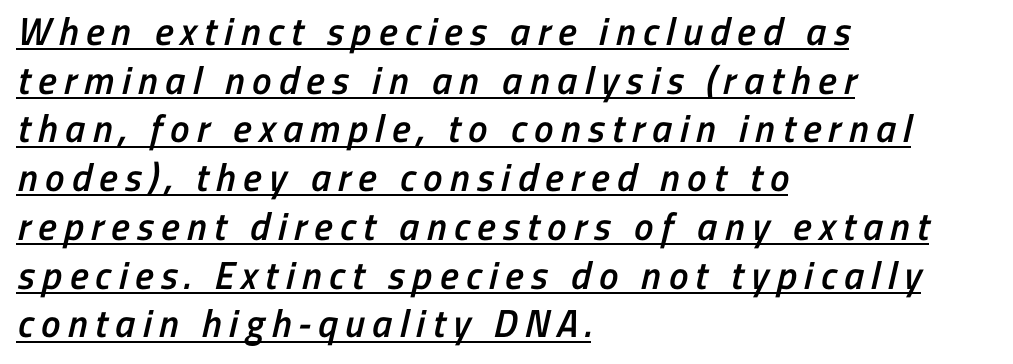
The image shows 39 px semibold, condensed sans-serif type; set left-aligned, normal line spacing (1.25x), underlined; low stroke contrast and a medium x-height.
